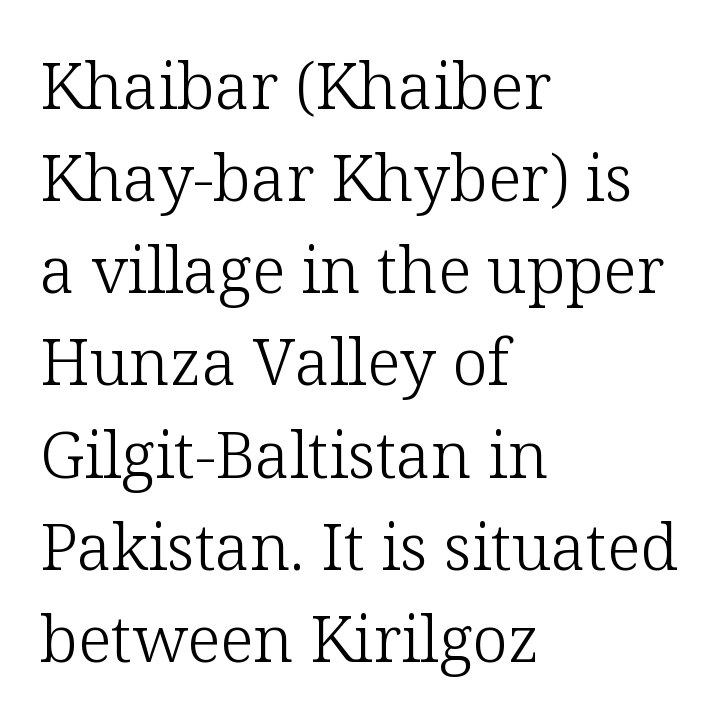
The paragraph has a hard left edge and a soft right edge. The space between consecutive lines is moderate. Vertical strokes here are truly vertical. The face looks like a standard text weight, possibly lighter. This sample has the flowing, uneven cadence of proportional lettering.
